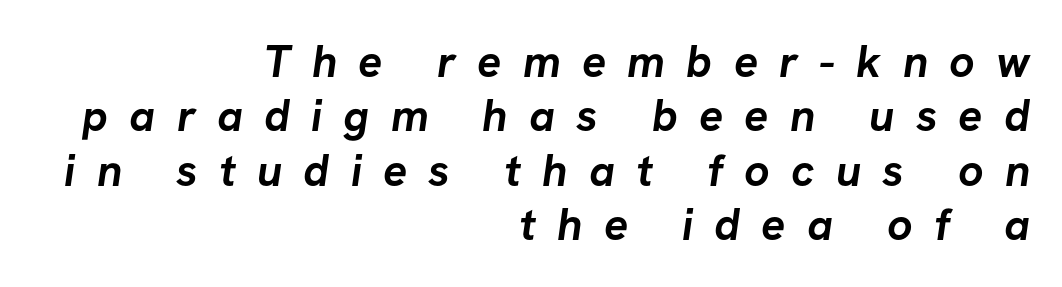
{"serif": "no", "bold": "yes", "weight": "semibold", "width": "normal", "stroke_contrast": "low", "x_height": "medium", "monospaced": "no", "underline": "no", "align": "right", "line_spacing_ratio": 1.21, "letter_spacing": "wide", "letter_spacing_em": 0.47, "glyph_px": 45}
